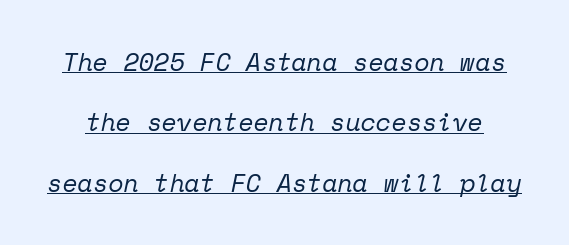
{"italic": "yes", "lean": "right", "slant_degrees": 12, "bold": "no", "underline": "yes", "line_spacing": "loose", "line_spacing_ratio": 2.42, "letter_spacing": "normal", "letter_spacing_em": 0.0, "glyph_px": 25}
